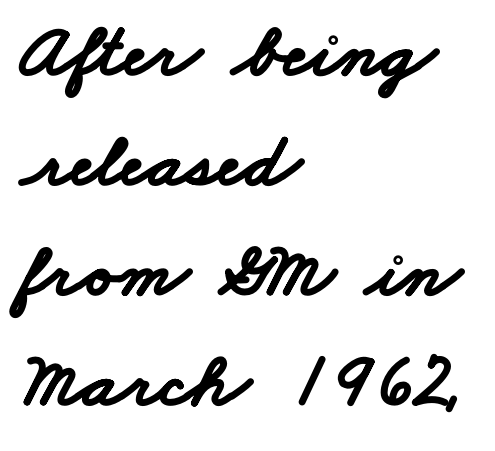
The image shows 77 px bold, wide sans-serif type; set left-aligned, normal line spacing (1.43x), normal letter spacing, not underlined; low stroke contrast and a small x-height.
